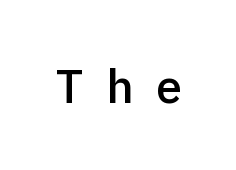
{"serif": "no", "italic": "no", "bold": "semi", "weight": "semibold", "width": "normal", "x_height": "medium", "monospaced": "no", "underline": "no", "letter_spacing": "wide", "letter_spacing_em": 0.48, "glyph_px": 47}
